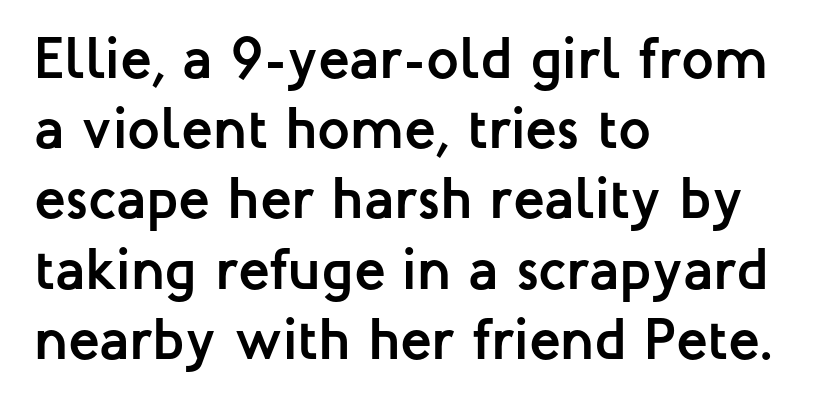
{"serif": "no", "italic": "no", "bold": "yes", "weight": "semibold", "width": "normal", "stroke_contrast": "low", "x_height": "medium", "monospaced": "no", "underline": "no", "align": "left", "line_spacing_ratio": 1.21, "letter_spacing": "normal", "letter_spacing_em": 0.0, "glyph_px": 58}
